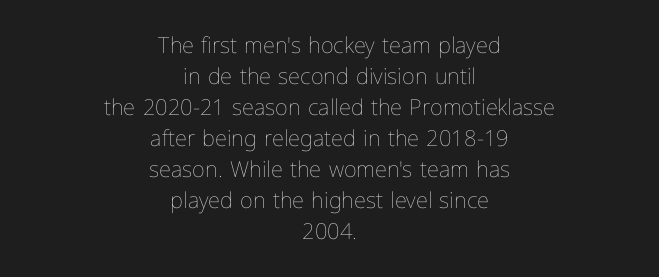
{"italic": "no", "bold": "no", "underline": "no", "align": "center", "line_spacing": "normal", "line_spacing_ratio": 1.41, "letter_spacing": "normal", "letter_spacing_em": 0.0, "glyph_px": 22}
